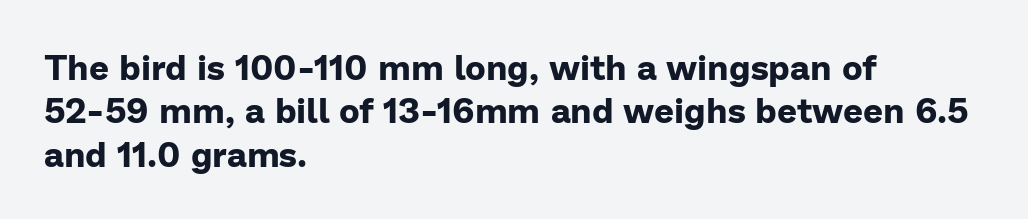
Q: Is the text bold? A: Yes.
Q: Is the text italic (slanted)? A: No, it is upright.
Q: Is the typeface a serif or a sans-serif typeface? A: Sans-serif.
Q: Is the text underlined? A: No.
Q: How is the paragraph aligned? A: Left-aligned.
Q: Is the spacing between letters normal or unusually wide? A: Normal.
Q: Width (condensed, normal, or wide)? A: Normal.
Q: Stroke contrast? A: Low.
Q: x-height? A: Medium.
Q: Monospaced? A: No.
